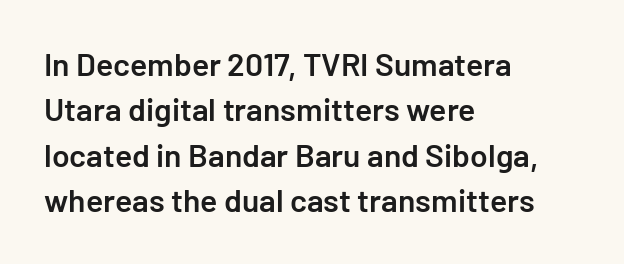
{"serif": "no", "italic": "no", "bold": "semi", "weight": "semibold", "width": "normal", "stroke_contrast": "low", "x_height": "medium", "underline": "no", "align": "left", "line_spacing": "normal", "line_spacing_ratio": 1.42, "letter_spacing": "normal", "letter_spacing_em": 0.0, "glyph_px": 32}
